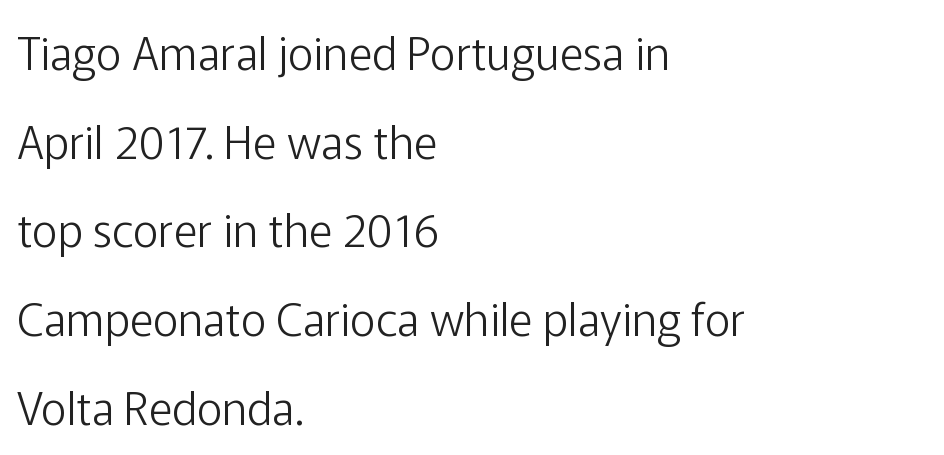
The image shows 45 px light sans-serif type, upright; set left-aligned, loose line spacing (1.97x), normal letter spacing, not underlined; low stroke contrast and a medium x-height.
